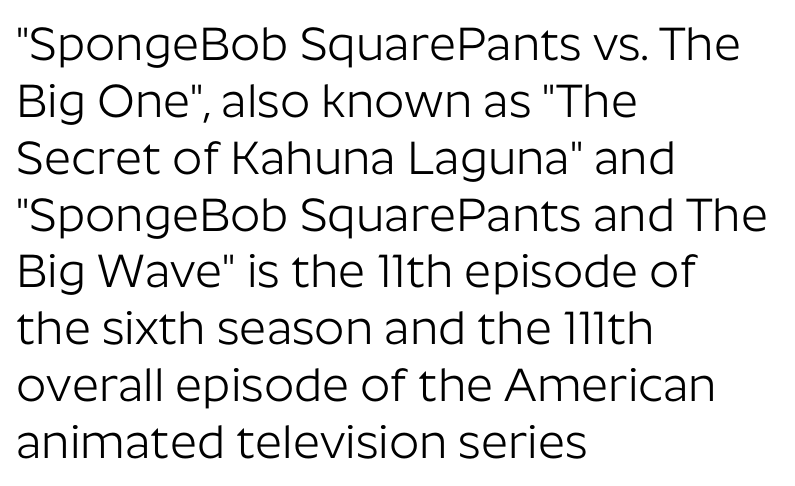
Q: Is the text bold? A: No.
Q: Is the text italic (slanted)? A: No, it is upright.
Q: Is the typeface a serif or a sans-serif typeface? A: Sans-serif.
Q: Is the text underlined? A: No.
Q: How is the paragraph aligned? A: Left-aligned.
Q: Is the spacing between letters normal or unusually wide? A: Normal.
Q: Width (condensed, normal, or wide)? A: Normal.
Q: Stroke contrast? A: Low.
Q: x-height? A: Medium.
Q: Monospaced? A: No.
